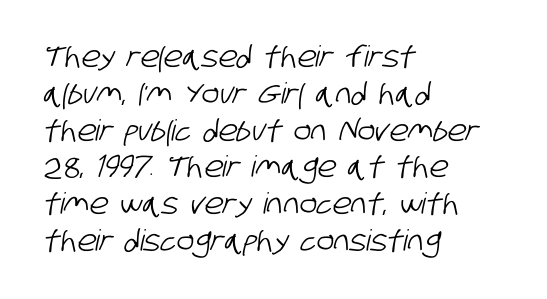
The image shows 29 px condensed sans-serif type; set left-aligned, normal line spacing (1.27x), normal letter spacing, not underlined; low stroke contrast and a large x-height.
